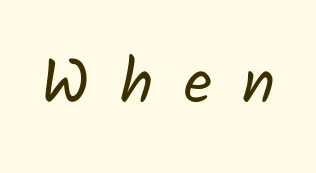
The image shows 62 px regular-weight sans-serif type; set unusually wide letter spacing (+0.49 em), not underlined; low stroke contrast and a medium x-height.
